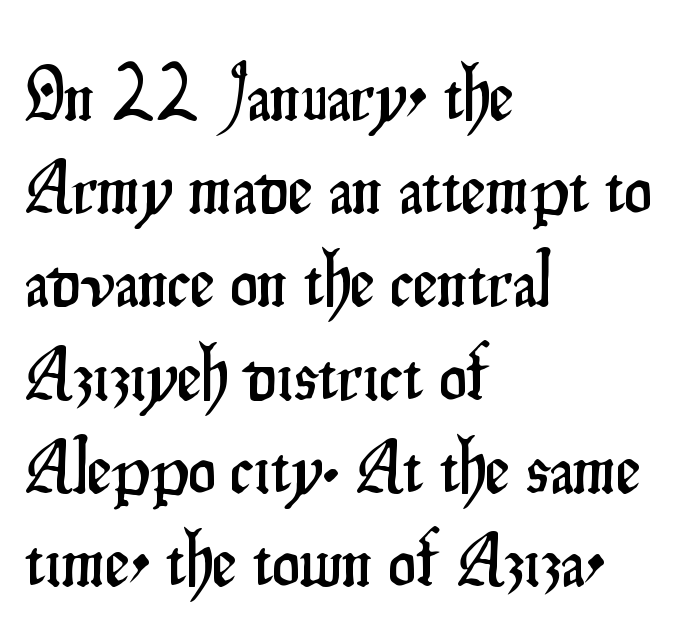
The typography opts for an upright posture over an oblique one. Any mark beneath the type? The region is blank. Characters follow at the spacing the type designer built in. Does the copy run flush right? No — it runs flush left. You can tell from the bare stems that sans-serif type was used.
